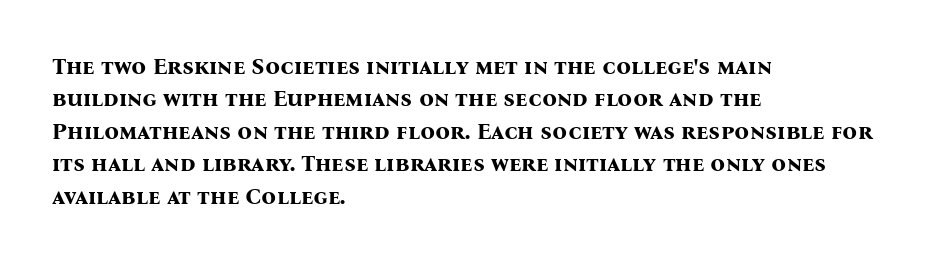
Q: Is the text bold? A: Yes.
Q: Is the text italic (slanted)? A: No, it is upright.
Q: Is the text underlined? A: No.
Q: How is the paragraph aligned? A: Left-aligned.
Q: Is the spacing between letters normal or unusually wide? A: Normal.
Q: Is the spacing between lines tight, normal or loose? A: Normal.
